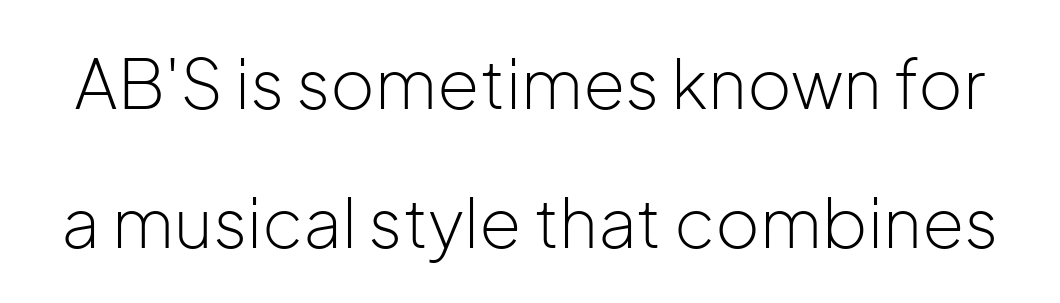
{"serif": "no", "italic": "no", "bold": "no", "weight": "light", "width": "normal", "stroke_contrast": "low", "x_height": "medium", "monospaced": "no", "underline": "no", "line_spacing": "loose", "line_spacing_ratio": 2.05, "letter_spacing": "normal", "letter_spacing_em": 0.0, "glyph_px": 68}
